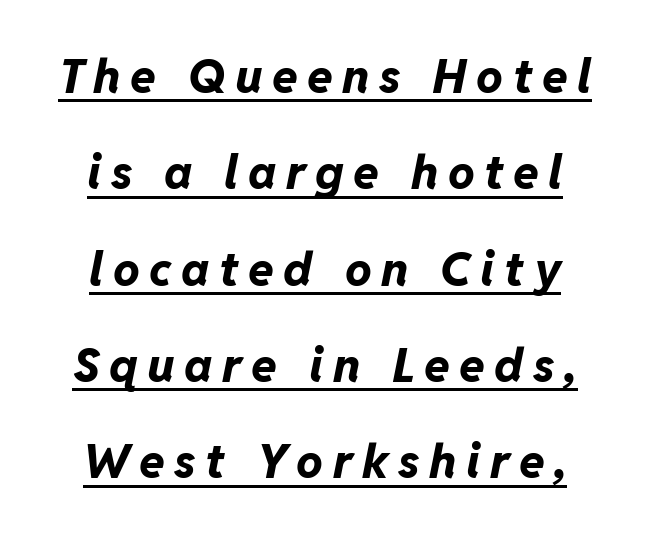
Q: Is the text bold? A: Yes.
Q: Is the text italic (slanted)? A: Yes, it leans right by about 11 degrees.
Q: Is the text underlined? A: Yes.
Q: How is the paragraph aligned? A: Centered.
Q: Is the spacing between letters normal or unusually wide? A: Unusually wide.
Q: Is the spacing between lines tight, normal or loose? A: Loose.
Q: Width (condensed, normal, or wide)? A: Normal.
Q: Stroke contrast? A: Low.
Q: x-height? A: Medium.
Q: Monospaced? A: No.
